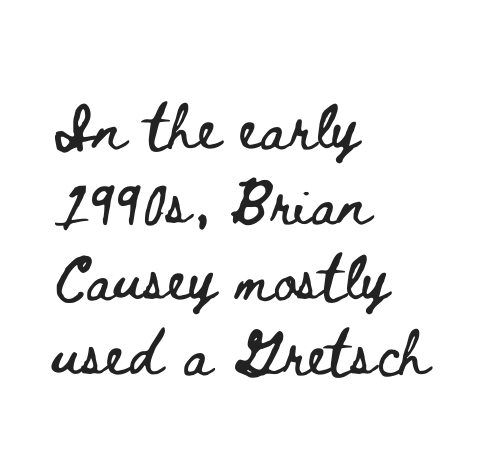
Q: Is the text italic (slanted)? A: Yes.
Q: Is the text underlined? A: No.
Q: How is the paragraph aligned? A: Left-aligned.
Q: Is the spacing between letters normal or unusually wide? A: Normal.
Q: Is the spacing between lines tight, normal or loose? A: Normal.
Q: Width (condensed, normal, or wide)? A: Wide.
Q: Stroke contrast? A: Low.
Q: x-height? A: Small.
Q: Monospaced? A: No.
